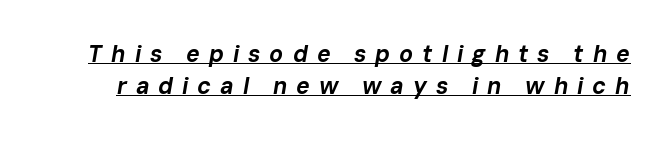
Compared with an ordinary text face, these strokes are far heavier — a full bold. Posture: slanted. The leading is moderate, giving the passage an even texture. The typesetter has applied underlining to the passage shown.
